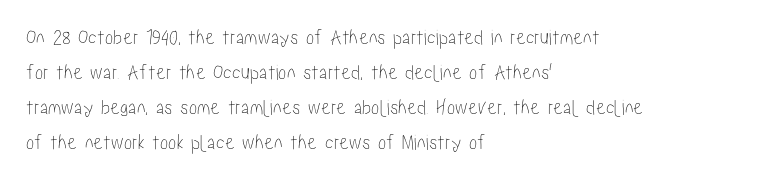
The image shows 22 px text type, upright; set left-aligned, normal line spacing (1.59x), normal letter spacing, not underlined.
